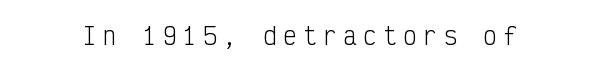
A roman cut, with each character standing at attention. The weight tops out at a normal text grade. You could only call the tracking loose — the letters float apart. The glyphs are unaccompanied by any horizontal stroke below them.
